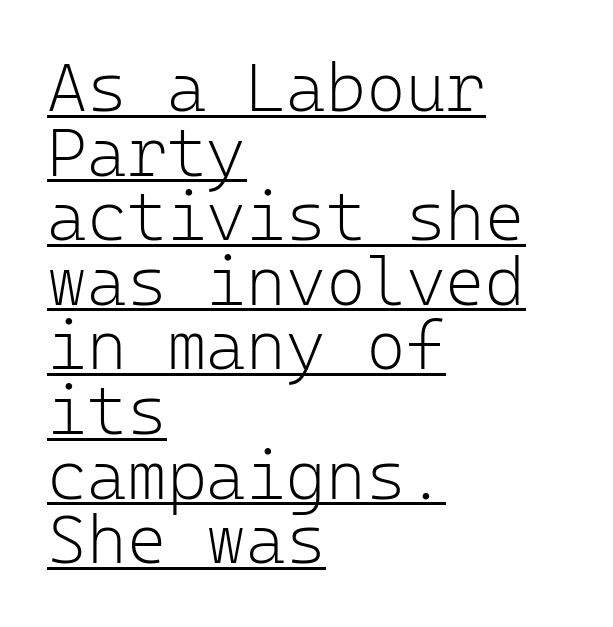
The image shows 68 px light sans-serif type, upright, monospaced; set left-aligned, tight line spacing (0.95x), normal letter spacing, underlined; low stroke contrast and a medium x-height.
